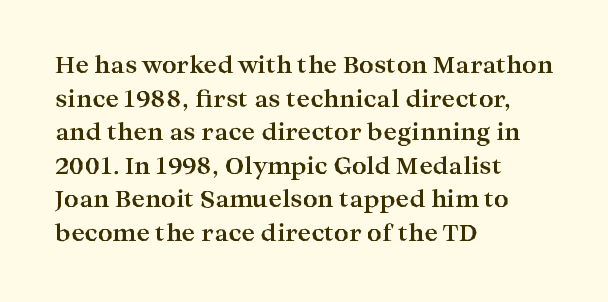
The image shows 23 px bold type, upright; set left-aligned, normal line spacing (1.46x), normal letter spacing, not underlined.
